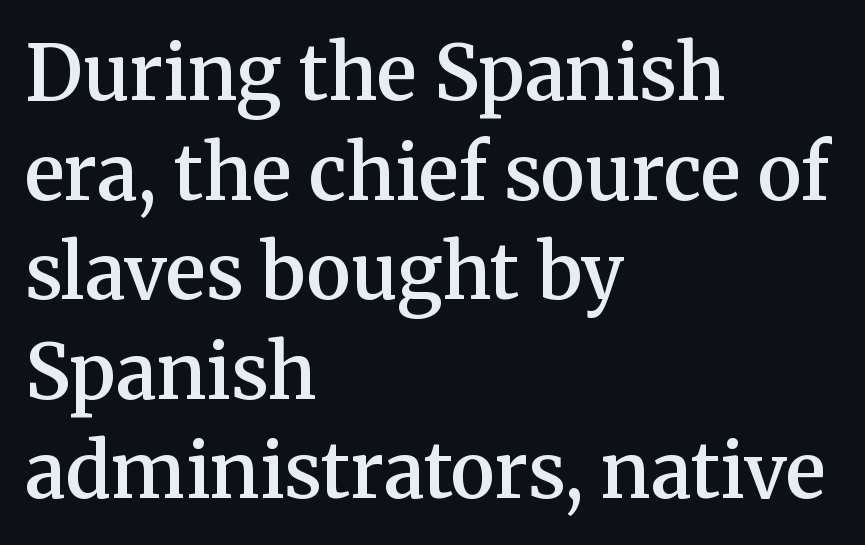
Q: Is the text bold? A: Semi-bold.
Q: Is the text italic (slanted)? A: No, it is upright.
Q: Is the typeface a serif or a sans-serif typeface? A: Serif.
Q: Is the text underlined? A: No.
Q: How is the paragraph aligned? A: Left-aligned.
Q: Is the spacing between letters normal or unusually wide? A: Normal.
Q: Is the spacing between lines tight, normal or loose? A: Normal.
Q: Width (condensed, normal, or wide)? A: Normal.
Q: Stroke contrast? A: Medium.
Q: x-height? A: Medium.
Q: Monospaced? A: No.
